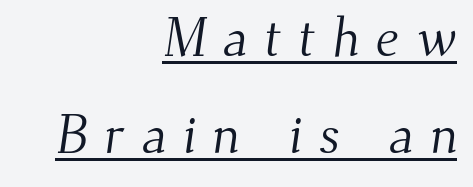
In terms of letterspacing, this is a distinctly airy, spread setting. Heaviness? Minimal to ordinary, like unemphasized prose. In CSS terms this would be text-align: right. You could not count columns in this text — the font is proportionally spaced.
